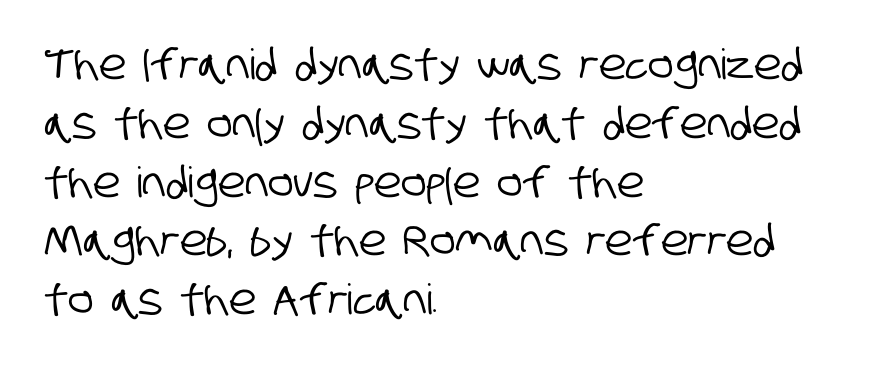
The foot of each line stays bare and open. Each letter keeps its own natural width here, so spacing adapts to shape. The line-height multiplier appears to be the usual default. Characters follow at the spacing the type designer built in. Serif or sans? Sans — the stroke terminals are bare. Teacher's note: observe the even left margin — that is flush-left alignment.
